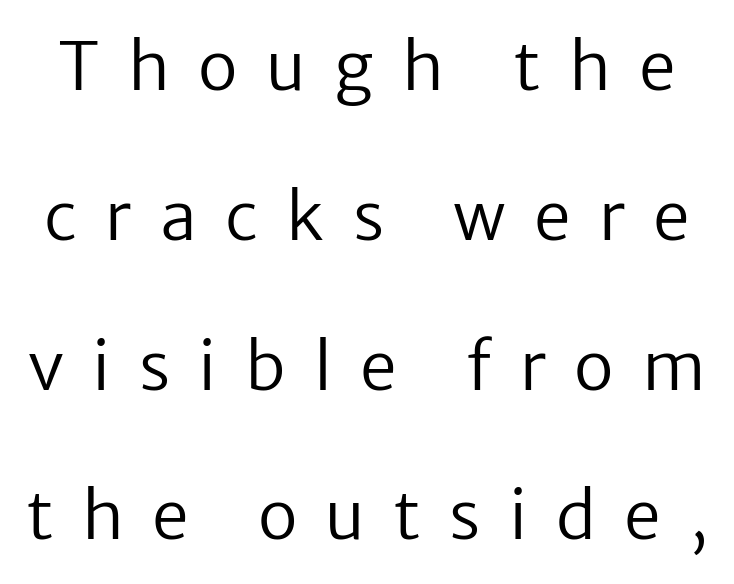
Q: Is the text bold? A: No.
Q: Is the text italic (slanted)? A: No, it is upright.
Q: Is the typeface a serif or a sans-serif typeface? A: Sans-serif.
Q: Is the text underlined? A: No.
Q: Is the spacing between letters normal or unusually wide? A: Unusually wide.
Q: Is the spacing between lines tight, normal or loose? A: Loose.
Q: Width (condensed, normal, or wide)? A: Normal.
Q: Stroke contrast? A: Low.
Q: x-height? A: Medium.
Q: Monospaced? A: No.
